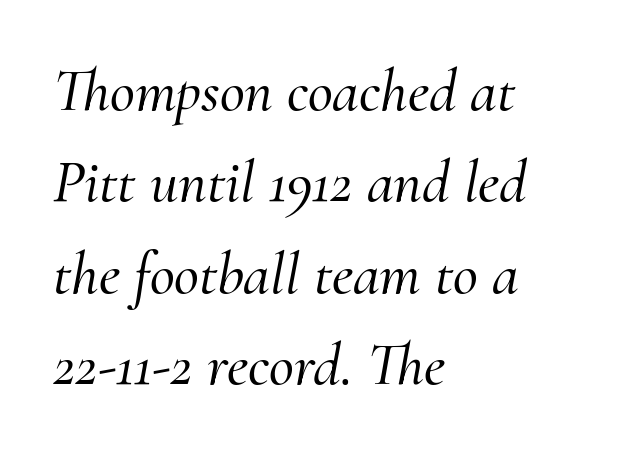
Is the type slanted? Yes — the strokes lean at a clear angle. All the whitespace from short lines collects on the right. Each letter's strokes conclude with small projecting serifs. Each word holds together tightly as a unit, with standard inter-letter gaps. The passage shown is not underscored anywhere. Think of a printed novel: that variable character pitch is what you see here.
